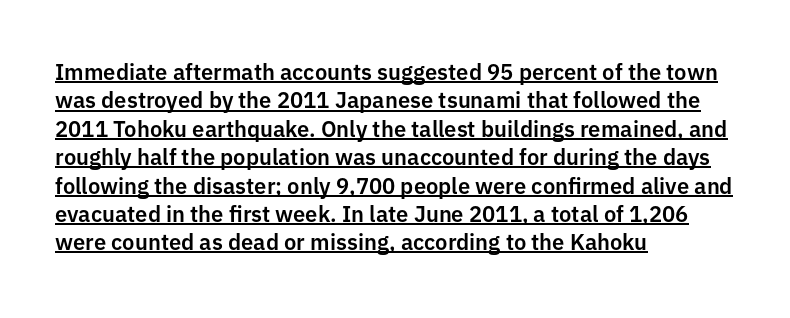
This sample uses plain, unmodified letter spacing. Posture: vertical. Visually the block forms a straight wall on the left and a jagged coastline on the right. The passage shown is underscored from start to finish. A typesetter would call this leading conventional body-copy spacing.
